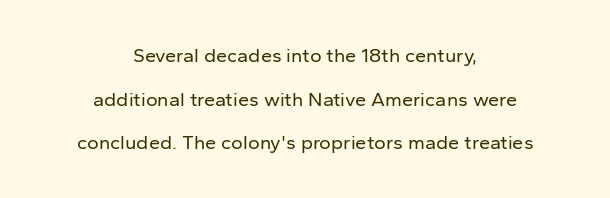
The image shows 20 px text type, upright; set centered, loose line spacing (2.18x), normal letter spacing, not underlined.
